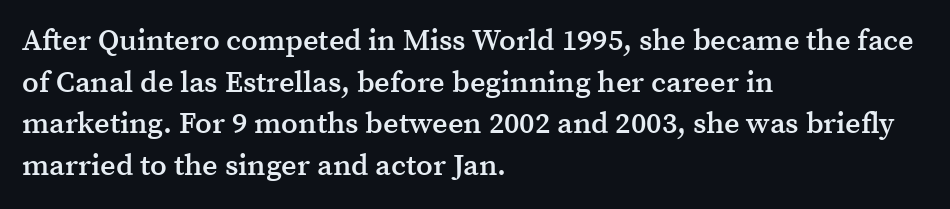
{"serif": "yes", "italic": "no", "bold": "semi", "weight": "semibold", "width": "normal", "stroke_contrast": "medium", "x_height": "medium", "monospaced": "no", "underline": "no", "align": "left", "line_spacing": "normal", "line_spacing_ratio": 1.39, "letter_spacing": "normal", "letter_spacing_em": 0.0, "glyph_px": 30}
